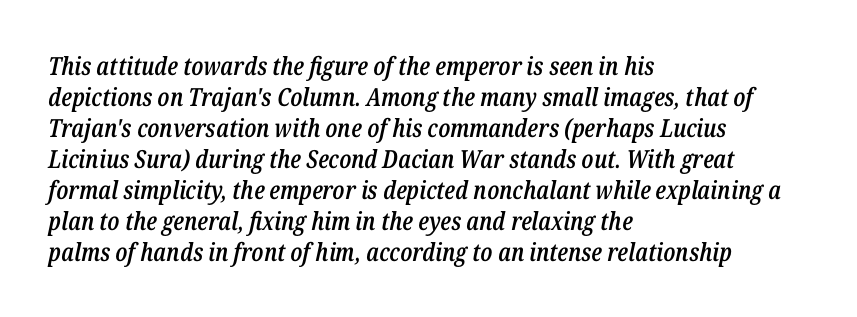
{"italic": "yes", "lean": "right", "slant_degrees": 12, "bold": "semi", "underline": "no", "align": "left", "line_spacing_ratio": 1.24, "letter_spacing": "normal", "letter_spacing_em": 0.0, "glyph_px": 25}
